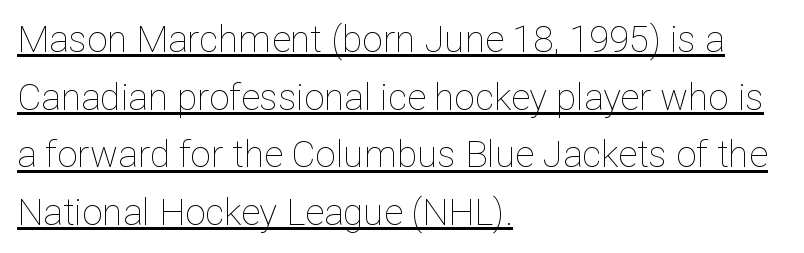
{"italic": "no", "bold": "no", "weight": "thin", "width": "normal", "stroke_contrast": "low", "x_height": "medium", "monospaced": "no", "underline": "yes", "align": "left", "line_spacing": "normal", "line_spacing_ratio": 1.56, "letter_spacing": "normal", "letter_spacing_em": 0.0, "glyph_px": 37}
